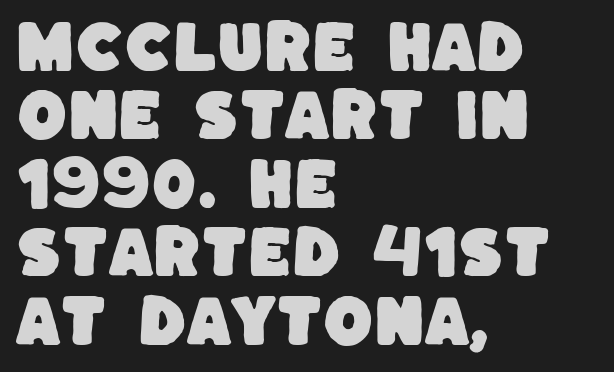
Nothing sits at the stroke ends, so this counts as sans-serif. Looks like regular typesetting: each glyph gets only the width it needs. In CSS terms this would be text-align: left. The words here are not underlined.
